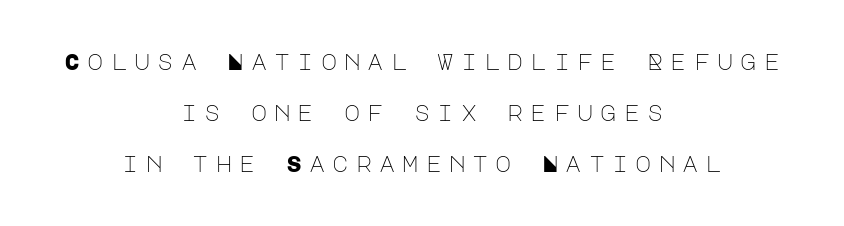
The image shows 22 px text type, upright; set centered, loose line spacing (2.32x), unusually wide letter spacing (+0.32 em), not underlined.
